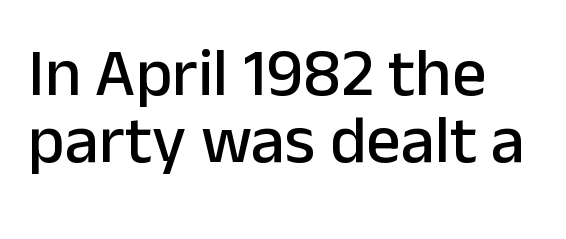
You can tell from the bare stems that sans-serif type was used. These lines stack with their left ends in a neat column. Vertical strokes here are truly vertical. The rendering uses natural spacing where letterforms have individual widths. In terms of leading, this rendering errs on the cramped side.
